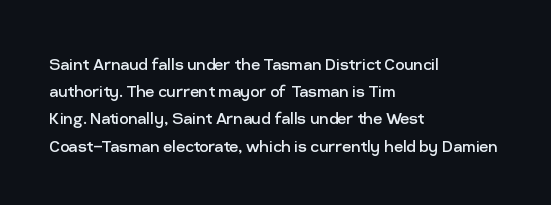
The text block is weighted toward the left margin, trailing off unevenly rightward. Summary of vertical rhythm: regular, with standard interline spacing. Spacing between characters is what you'd get straight out of the box. The letterforms sit at book weight or below.
